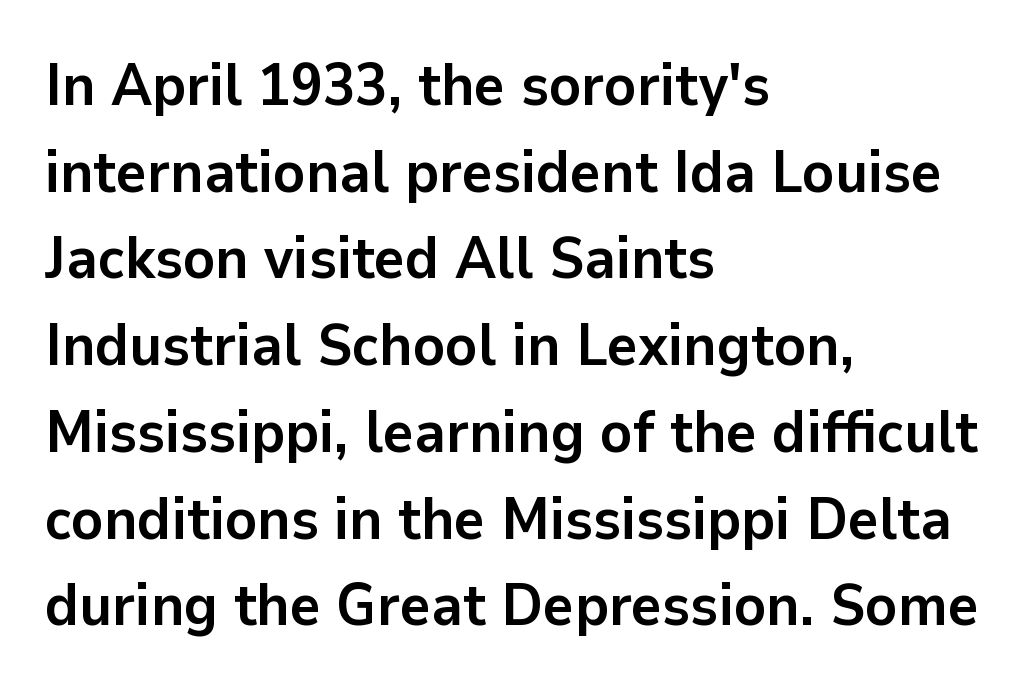
Q: Is the text bold? A: Yes.
Q: Is the text italic (slanted)? A: No, it is upright.
Q: Is the typeface a serif or a sans-serif typeface? A: Sans-serif.
Q: Is the text underlined? A: No.
Q: How is the paragraph aligned? A: Left-aligned.
Q: Is the spacing between letters normal or unusually wide? A: Normal.
Q: Is the spacing between lines tight, normal or loose? A: Normal.
Q: Width (condensed, normal, or wide)? A: Normal.
Q: Stroke contrast? A: Low.
Q: x-height? A: Medium.
Q: Monospaced? A: No.
